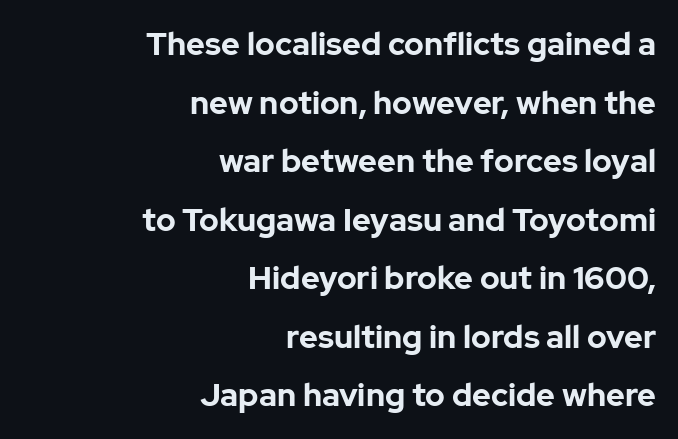
{"serif": "no", "italic": "no", "bold": "yes", "weight": "bold", "width": "normal", "stroke_contrast": "low", "x_height": "medium", "monospaced": "no", "underline": "no", "align": "right", "line_spacing_ratio": 1.83, "letter_spacing": "normal", "letter_spacing_em": 0.0, "glyph_px": 32}
